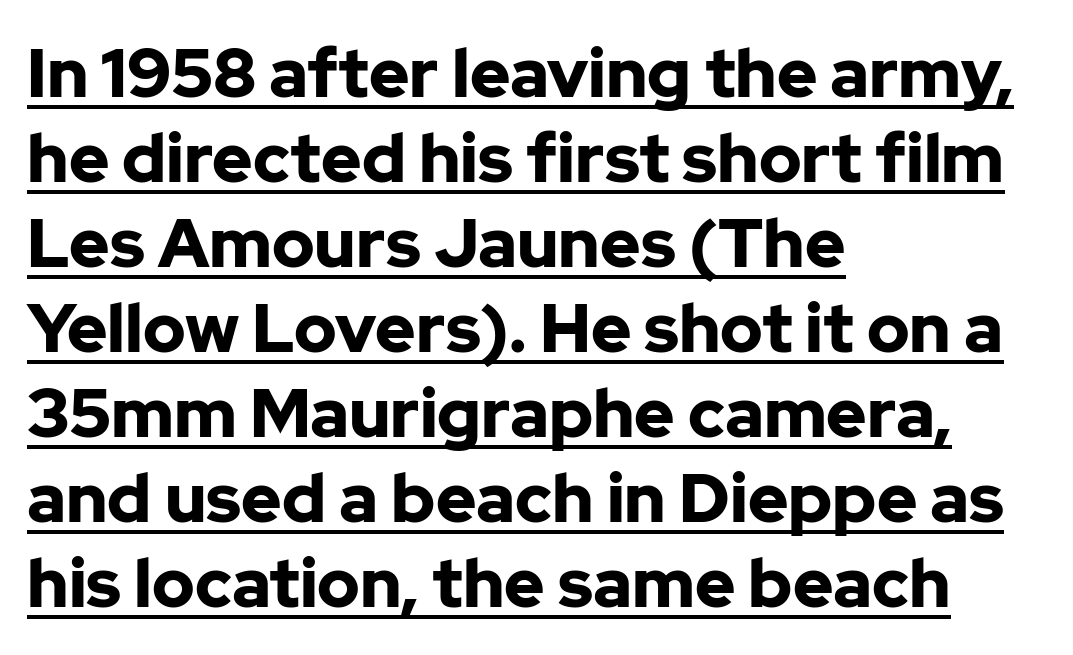
The image shows 68 px bold sans-serif type, upright; set left-aligned, normal line spacing (1.25x), normal letter spacing, underlined; low stroke contrast and a medium x-height.
